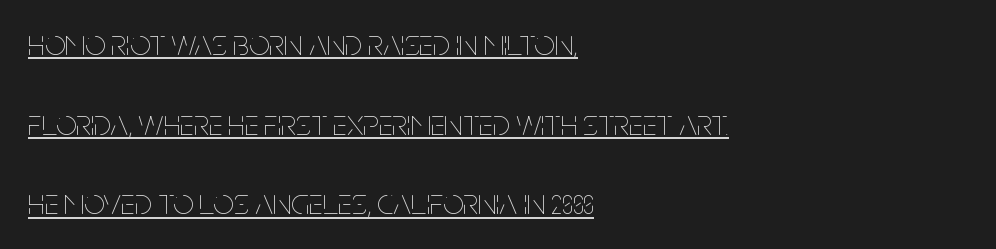
{"italic": "no", "bold": "no", "weight": "thin", "width": "condensed", "stroke_contrast": "low", "x_height": "large", "monospaced": "no", "underline": "yes", "align": "left", "line_spacing": "loose", "line_spacing_ratio": 2.21, "letter_spacing": "normal", "letter_spacing_em": 0.0, "glyph_px": 36}
